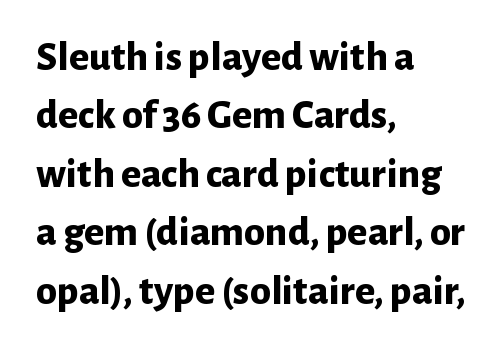
{"serif": "no", "italic": "no", "bold": "yes", "weight": "bold", "width": "normal", "stroke_contrast": "low", "x_height": "medium", "monospaced": "no", "underline": "no", "align": "left", "line_spacing": "normal", "line_spacing_ratio": 1.39, "letter_spacing": "normal", "letter_spacing_em": 0.0, "glyph_px": 42}
